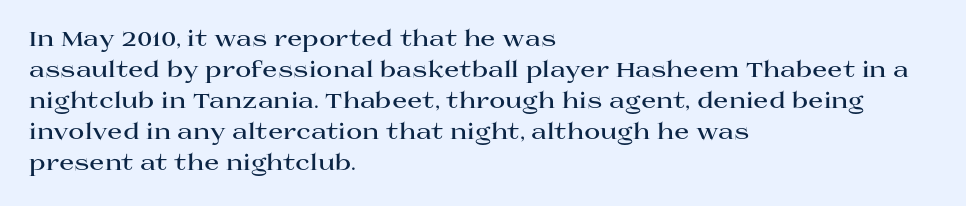
Q: Is the text bold? A: Yes.
Q: Is the text italic (slanted)? A: No, it is upright.
Q: Is the text underlined? A: No.
Q: How is the paragraph aligned? A: Left-aligned.
Q: Is the spacing between letters normal or unusually wide? A: Normal.
Q: Is the spacing between lines tight, normal or loose? A: Normal.
